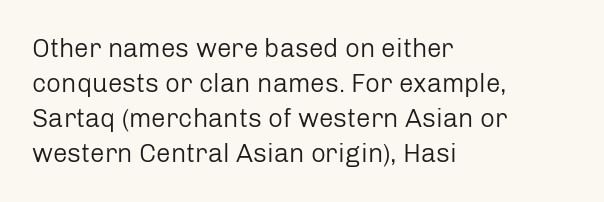
How are the letters spaced? Ordinarily, with no added tracking. Has an underline been added? It has not. Honestly, the row spacing looks completely unremarkable. The font is comparable to plain body text, perhaps lighter. Visually the block forms a straight wall on the left and a jagged coastline on the right.
